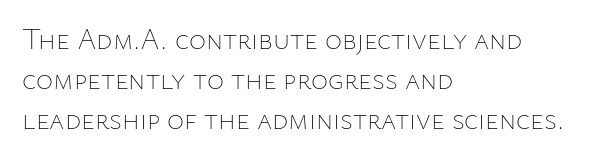
The letters stand upright; this is a roman face. The typesetting does not lean heavy: it is not bold. Vertically, the passage feels balanced, rows spaced as you'd expect. A typesetter would call this proportional, since set widths differ per character. Decoration check: the copy has no underline.
